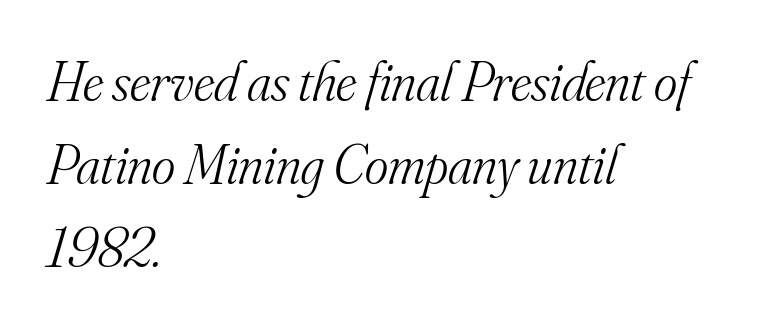
{"serif": "yes", "italic": "yes", "lean": "right", "slant_degrees": 16, "bold": "no", "weight": "light", "width": "normal", "stroke_contrast": "medium", "x_height": "small", "monospaced": "no", "underline": "no", "align": "left", "line_spacing": "normal", "line_spacing_ratio": 1.48, "letter_spacing": "normal", "letter_spacing_em": 0.0, "glyph_px": 56}
